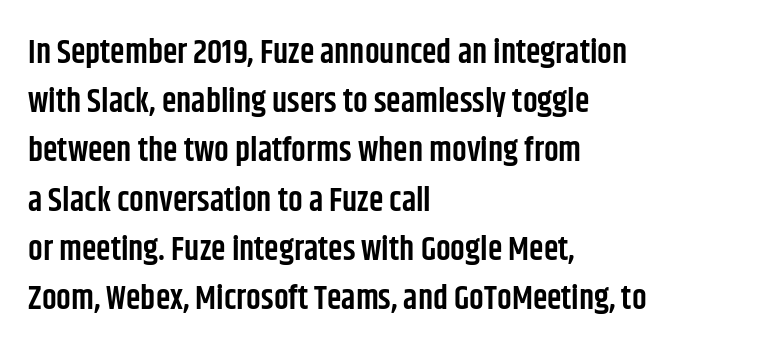
Compared with typical body copy, the letter spacing here is the same. Regarding serifs, this sample does without them. The foot of each line stays bare and open. The type sits square on the baseline with zero lean. Emphasis by weight is partial: semibold.
